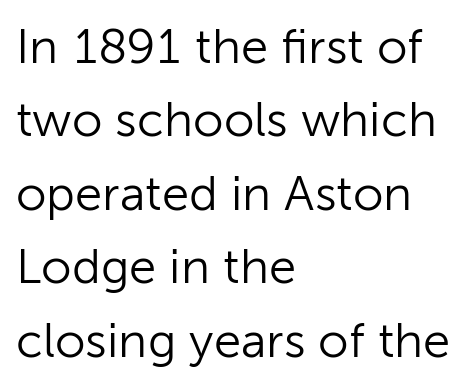
{"serif": "no", "italic": "no", "bold": "no", "weight": "light", "width": "normal", "stroke_contrast": "low", "x_height": "medium", "monospaced": "no", "underline": "no", "align": "left", "line_spacing": "normal", "line_spacing_ratio": 1.5, "letter_spacing": "normal", "letter_spacing_em": 0.0, "glyph_px": 49}
